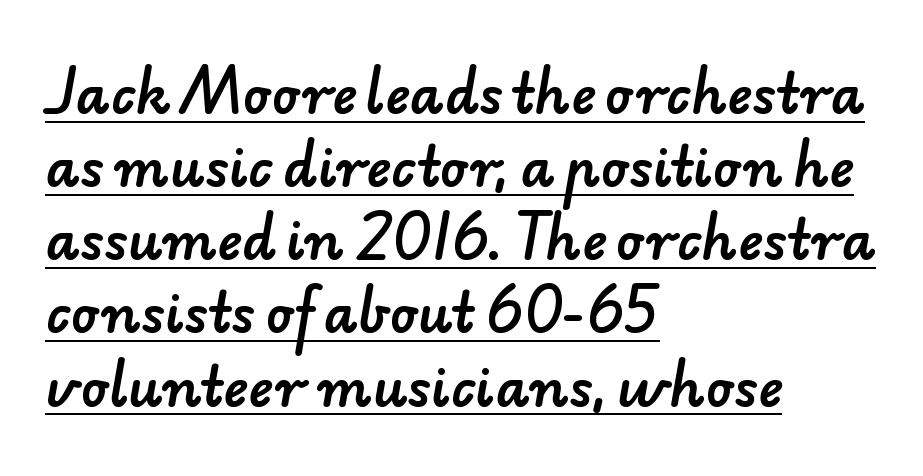
The letterforms sit shoulder to shoulder at normal distance. Notice how descenders clear the ascenders below comfortably — that's standard leading. Type style note: lacks serifs. The face used here is proportionally spaced, like ordinary book or web type. A baseline rule has been typeset under these characters.
